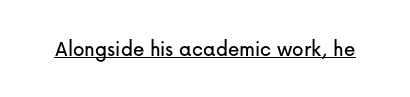
You can see a thin bar hugging the bottom of the glyphs. This rendering leaves character spacing at its baseline value. Style check: upright.
